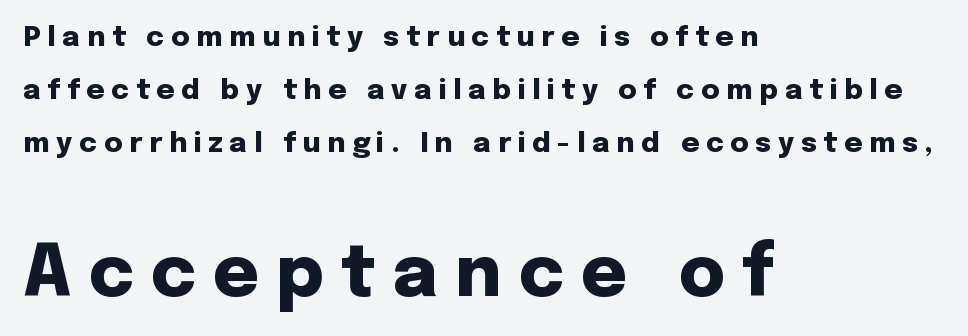
Q: Is the text bold? A: Yes.
Q: Is the text italic (slanted)? A: No, it is upright.
Q: Is the typeface a serif or a sans-serif typeface? A: Sans-serif.
Q: Is the text underlined? A: No.
Q: How is the paragraph aligned? A: Left-aligned.
Q: Is the spacing between letters normal or unusually wide? A: Unusually wide.
Q: Which block of text is set in a larger size, the first (top) or the second (bottom)? A: The second (bottom) one.
Q: Width (condensed, normal, or wide)? A: Normal.
Q: Stroke contrast? A: Low.
Q: x-height? A: Medium.
Q: Monospaced? A: No.
